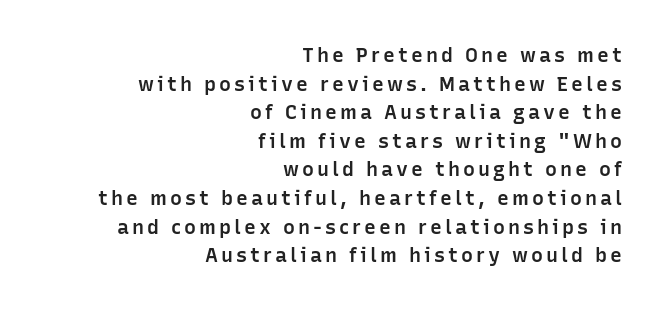
A somewhat darkened texture: the type is semibold rather than bold. Vertical strokes here are truly vertical. If you drew a ruler down the right edge, every line would touch it. The passage shown is not underscored anywhere. Honestly, the row spacing looks completely unremarkable.
